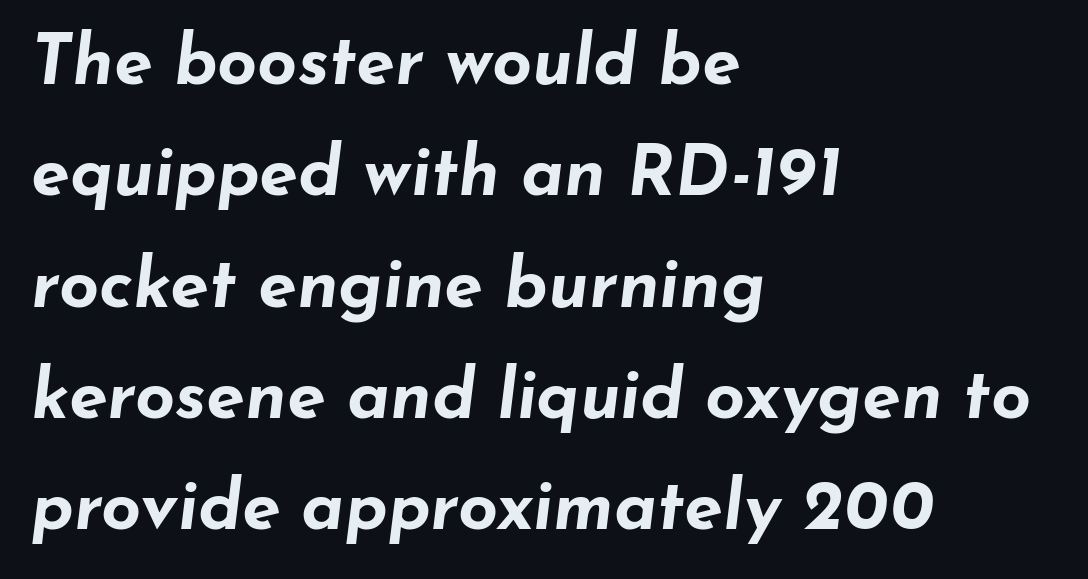
Q: Is the text bold? A: Yes.
Q: Is the text italic (slanted)? A: Yes, it leans right by about 7 degrees.
Q: Is the text underlined? A: No.
Q: How is the paragraph aligned? A: Left-aligned.
Q: Is the spacing between letters normal or unusually wide? A: Normal.
Q: Is the spacing between lines tight, normal or loose? A: Normal.
Q: Width (condensed, normal, or wide)? A: Wide.
Q: Stroke contrast? A: Low.
Q: x-height? A: Small.
Q: Monospaced? A: No.
